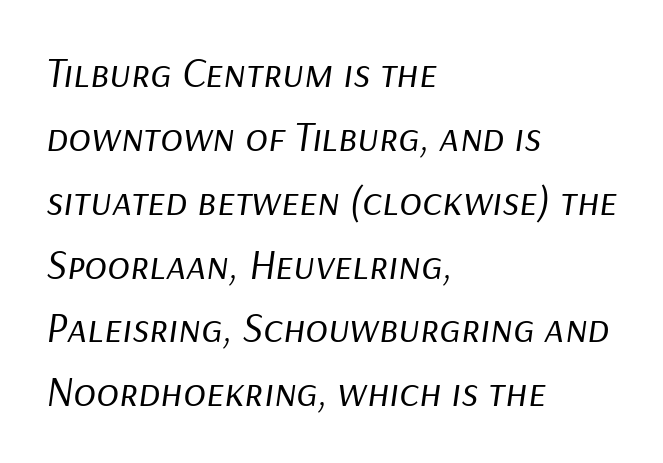
The image shows 42 px regular-weight type, italic (leaning right); set left-aligned, normal line spacing (1.52x), normal letter spacing, not underlined; low stroke contrast and a medium x-height.
